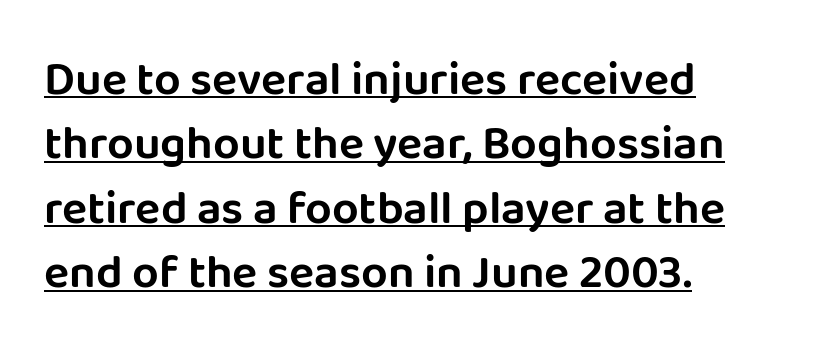
Vertical strokes here are truly vertical. Is this a fixed-width face? No — the glyphs have proportional, varying widths. A typesetter would call this zero additional tracking. One-word summary of the alignment: left. Horizontal bands of white between lines are of average thickness. Glance below the letters and you will spot a drawn line.
